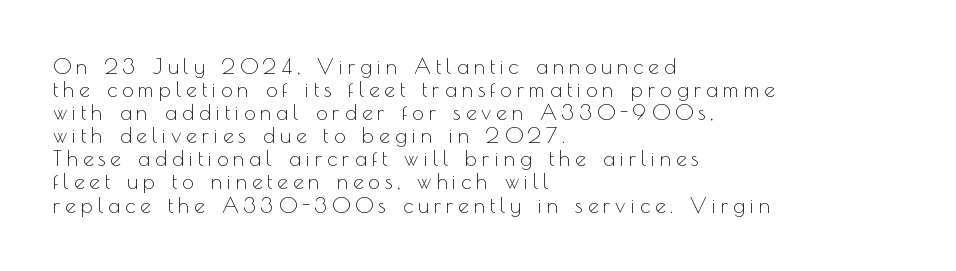
{"italic": "no", "bold": "no", "underline": "no", "align": "left", "line_spacing": "tight", "line_spacing_ratio": 1.1, "letter_spacing": "wide", "letter_spacing_em": 0.24, "glyph_px": 21}
